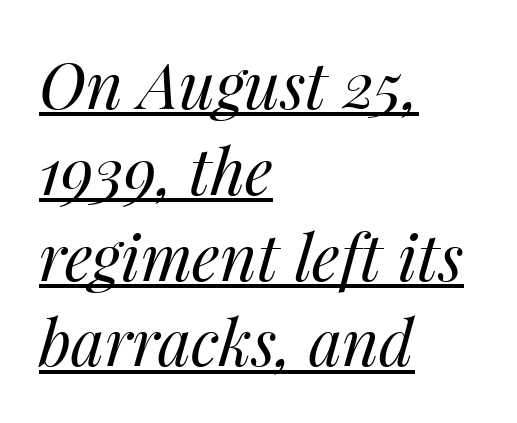
{"italic": "yes", "lean": "right", "slant_degrees": 14, "bold": "no", "weight": "regular", "width": "normal", "stroke_contrast": "medium", "x_height": "medium", "monospaced": "no", "underline": "yes", "align": "left", "line_spacing": "normal", "line_spacing_ratio": 1.34, "letter_spacing": "normal", "letter_spacing_em": 0.0, "glyph_px": 64}
